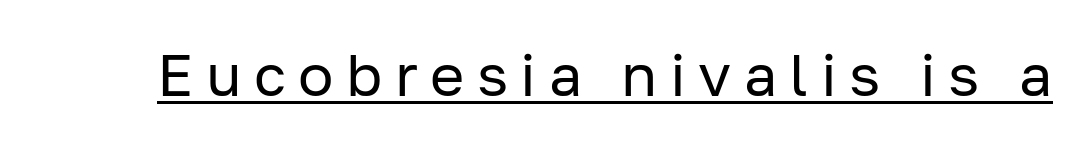
The image shows 59 px regular-weight sans-serif type, upright; set unusually wide letter spacing (+0.21 em), underlined; low stroke contrast and a medium x-height.
